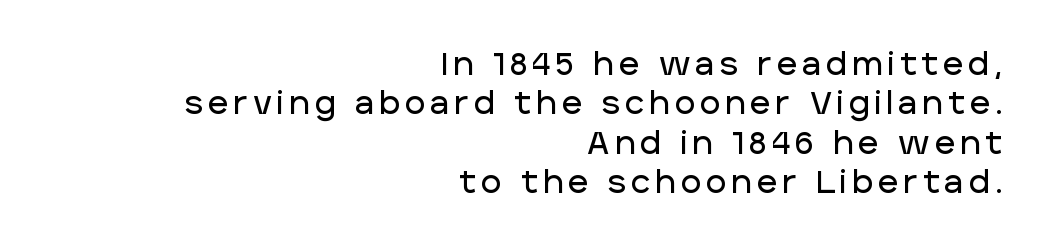
{"serif": "no", "italic": "no", "width": "normal", "stroke_contrast": "low", "x_height": "large", "monospaced": "no", "underline": "no", "align": "right", "line_spacing": "normal", "line_spacing_ratio": 1.27, "glyph_px": 31}
